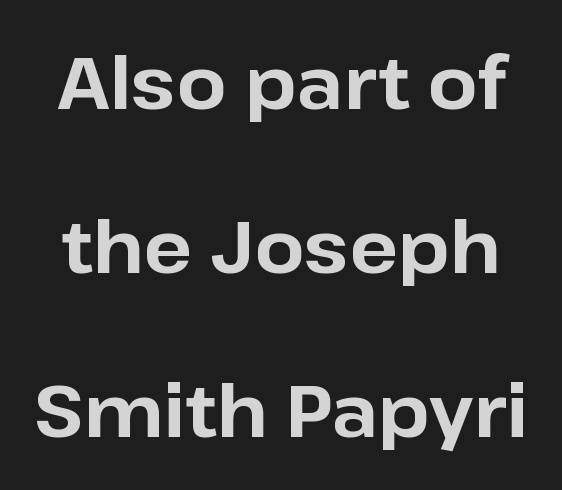
Is the type bold? Yes — the strokes are clearly thick and heavy. The lines are spread far apart with generous leading. Regarding serifs, this sample does without them. Note the varied advance widths — an 'i' is clearly narrower than an 'm'. Check under the words: just untouched page.
